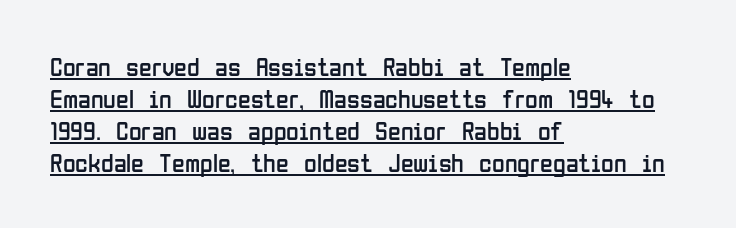
Q: Is the text bold? A: No.
Q: Is the text italic (slanted)? A: No, it is upright.
Q: Is the text underlined? A: Yes.
Q: How is the paragraph aligned? A: Left-aligned.
Q: Is the spacing between letters normal or unusually wide? A: Normal.
